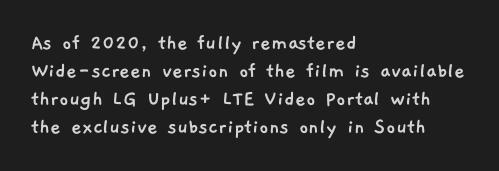
{"underline": "no", "align": "left", "line_spacing_ratio": 1.22, "letter_spacing": "normal", "letter_spacing_em": 0.0, "glyph_px": 23}
